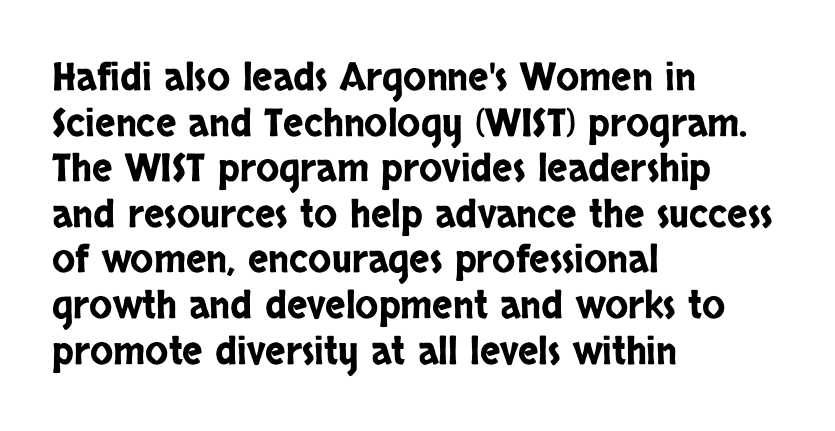
{"serif": "no", "italic": "no", "width": "condensed", "stroke_contrast": "low", "x_height": "large", "monospaced": "no", "underline": "no", "align": "left", "line_spacing_ratio": 1.2, "letter_spacing": "normal", "letter_spacing_em": 0.0, "glyph_px": 38}
